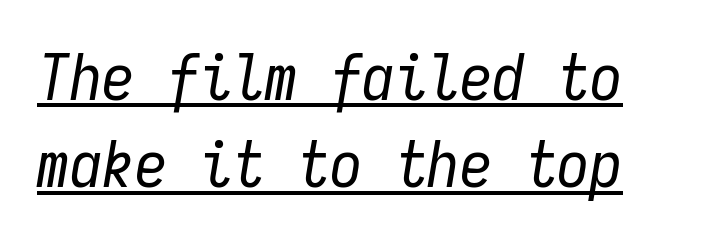
Q: Is the text bold? A: No.
Q: Is the text italic (slanted)? A: Yes, it leans right by about 9 degrees.
Q: Is the text underlined? A: Yes.
Q: Is the spacing between letters normal or unusually wide? A: Normal.
Q: Is the spacing between lines tight, normal or loose? A: Normal.
Q: Width (condensed, normal, or wide)? A: Condensed.
Q: Stroke contrast? A: Low.
Q: x-height? A: Medium.
Q: Monospaced? A: Yes.
